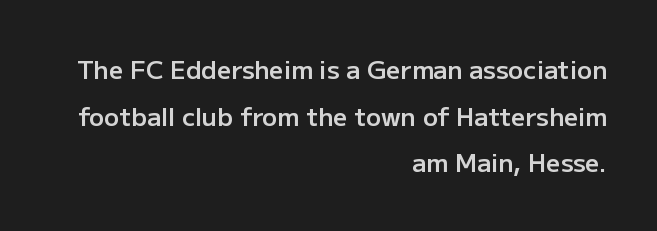
Rule under the text: the space is simply empty. Does the lettering tilt? It doesn't — this is upright. A student would call this right alignment; a typographer would say flush right, rag left. Honestly, the letter spacing is just normal — you wouldn't notice it. How heavy is the stroke? Medium-heavy — a semibold, shy of bold.
